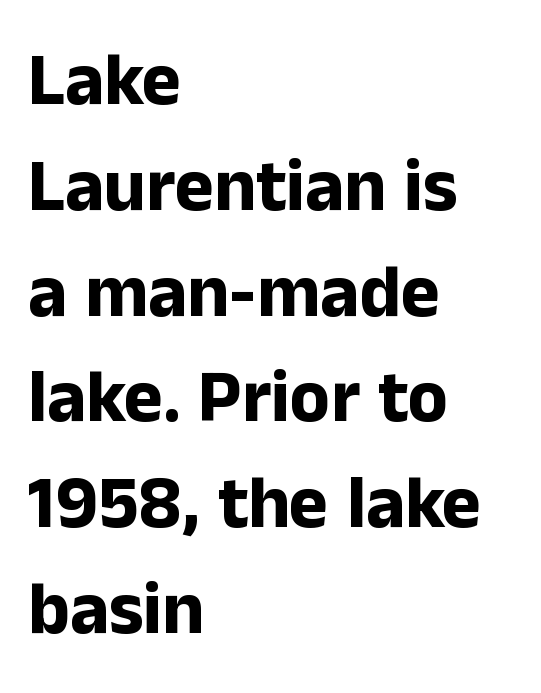
{"serif": "no", "italic": "no", "bold": "yes", "weight": "bold", "width": "normal", "stroke_contrast": "low", "x_height": "medium", "monospaced": "no", "underline": "no", "align": "left", "line_spacing": "normal", "line_spacing_ratio": 1.43, "letter_spacing": "normal", "letter_spacing_em": 0.0, "glyph_px": 74}
